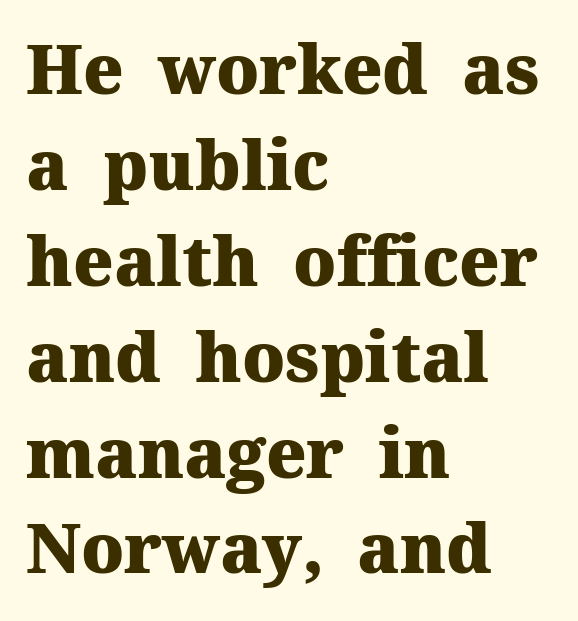
Q: Is the text bold? A: Yes.
Q: Is the text italic (slanted)? A: No, it is upright.
Q: Is the typeface a serif or a sans-serif typeface? A: Serif.
Q: Is the text underlined? A: No.
Q: How is the paragraph aligned? A: Left-aligned.
Q: Is the spacing between letters normal or unusually wide? A: Normal.
Q: Is the spacing between lines tight, normal or loose? A: Normal.
Q: Width (condensed, normal, or wide)? A: Normal.
Q: Stroke contrast? A: Medium.
Q: x-height? A: Medium.
Q: Monospaced? A: No.
